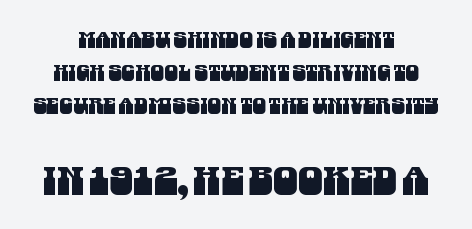
{"serif": "no", "width": "condensed", "stroke_contrast": "medium", "x_height": "large", "monospaced": "no", "underline": "no", "line_spacing": "normal", "line_spacing_ratio": 1.49, "letter_spacing": "normal", "letter_spacing_em": 0.0, "larger_block": "second", "size_ratio": 1.77, "glyph_px": 39}
